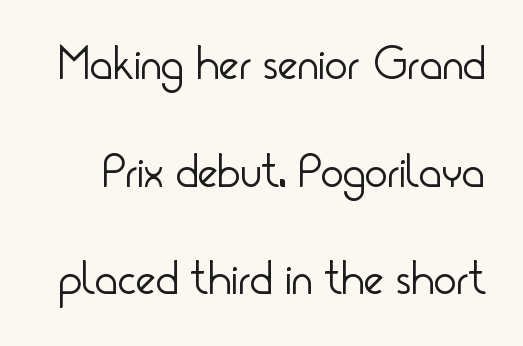
The image shows 48 px light, condensed sans-serif type, upright; set loose line spacing (2.24x), normal letter spacing, not underlined; low stroke contrast and a small x-height.
